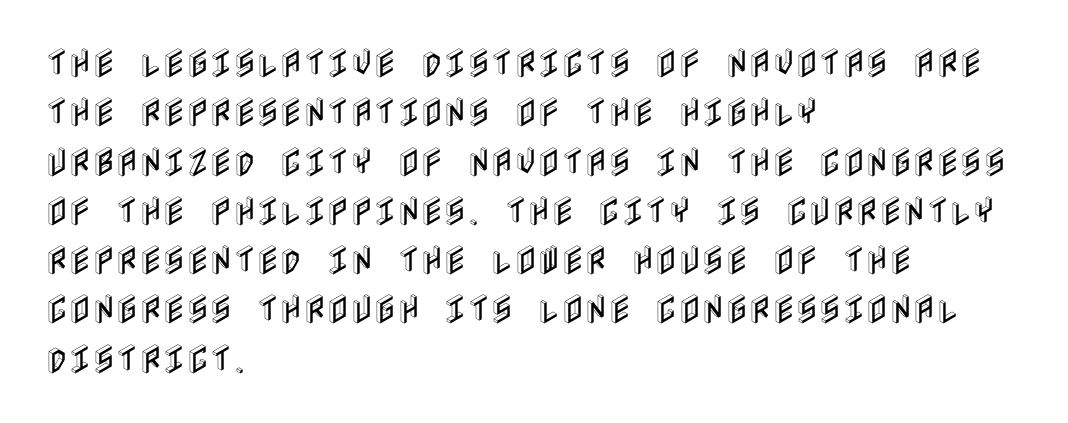
Q: Is the text italic (slanted)? A: No, it is upright.
Q: Is the text underlined? A: No.
Q: How is the paragraph aligned? A: Left-aligned.
Q: Is the spacing between letters normal or unusually wide? A: Normal.
Q: Is the spacing between lines tight, normal or loose? A: Normal.
Q: Width (condensed, normal, or wide)? A: Condensed.
Q: x-height? A: Large.
